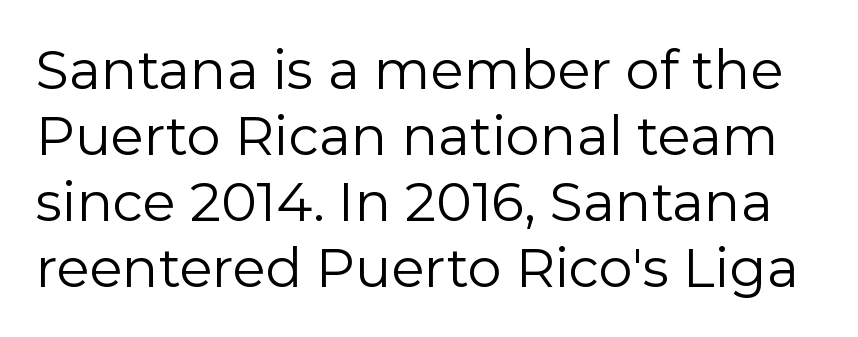
The image shows 54 px regular-weight sans-serif type, upright; set line spacing 1.22x, normal letter spacing, not underlined; low stroke contrast and a medium x-height.
